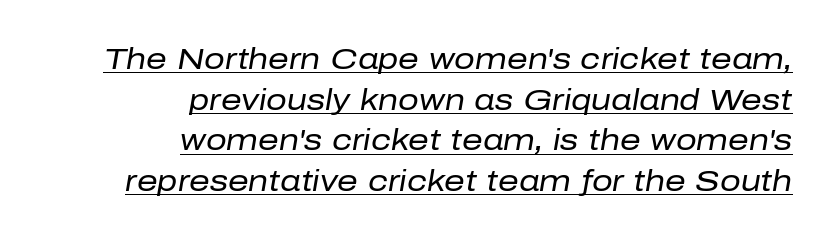
Q: Is the text bold? A: No.
Q: Is the text italic (slanted)? A: Yes, it leans right by about 10 degrees.
Q: Is the text underlined? A: Yes.
Q: How is the paragraph aligned? A: Right-aligned.
Q: Is the spacing between letters normal or unusually wide? A: Normal.
Q: Is the spacing between lines tight, normal or loose? A: Normal.
Q: Width (condensed, normal, or wide)? A: Normal.
Q: Stroke contrast? A: Low.
Q: x-height? A: Medium.
Q: Monospaced? A: No.
